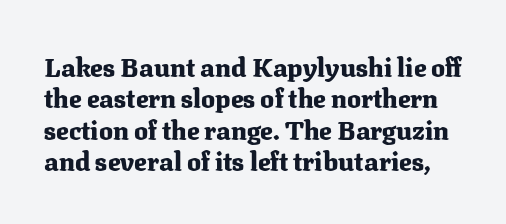
Q: Is the text bold? A: Yes.
Q: Is the text italic (slanted)? A: No, it is upright.
Q: Is the text underlined? A: No.
Q: Is the spacing between letters normal or unusually wide? A: Normal.
